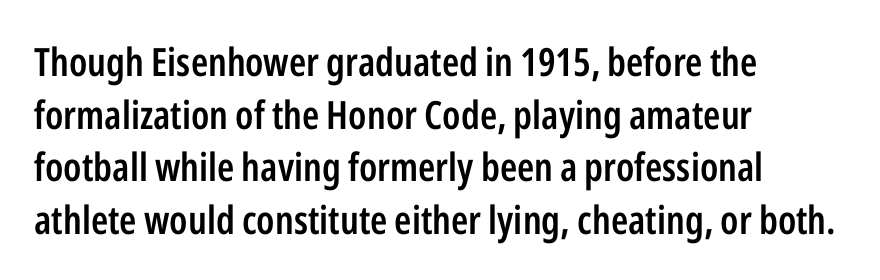
Caption: multi-line text, flush left, ragged right. Here the designer chose a conventional face with non-uniform glyph widths. Nobody drew a line under any word here. Students, observe: this is what conventionally led text looks like. Grotesque or geometric, the face here clearly has no serifs.
